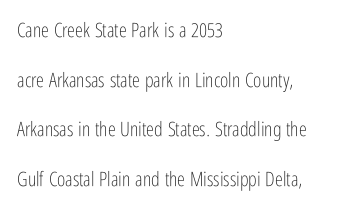
Q: Is the text bold? A: No.
Q: Is the text italic (slanted)? A: No, it is upright.
Q: Is the text underlined? A: No.
Q: How is the paragraph aligned? A: Left-aligned.
Q: Is the spacing between letters normal or unusually wide? A: Normal.
Q: Is the spacing between lines tight, normal or loose? A: Loose.
